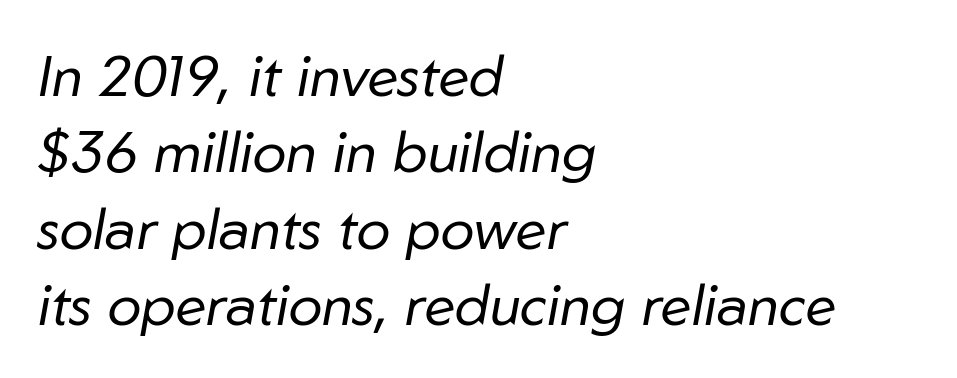
{"italic": "yes", "lean": "right", "slant_degrees": 10, "bold": "no", "weight": "regular", "width": "normal", "stroke_contrast": "low", "x_height": "medium", "monospaced": "no", "underline": "no", "align": "left", "line_spacing": "normal", "line_spacing_ratio": 1.34, "letter_spacing": "normal", "letter_spacing_em": 0.0, "glyph_px": 57}
